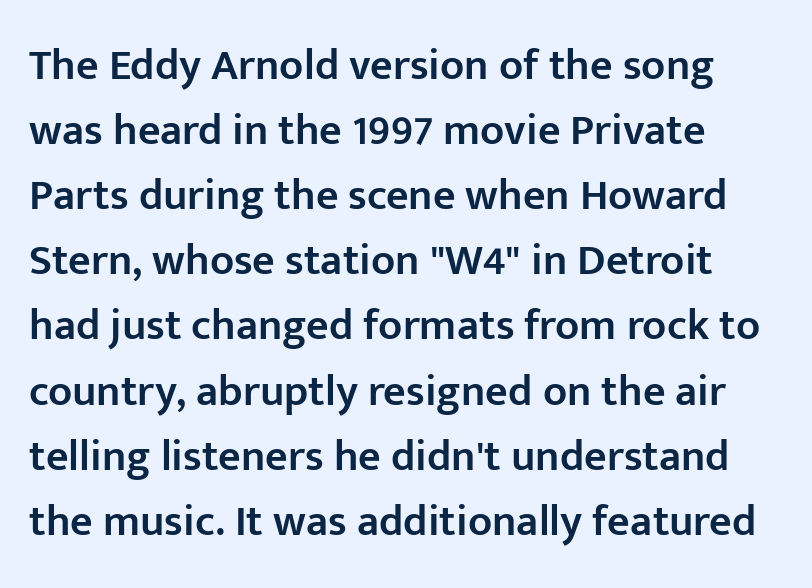
A typesetter would call this proportional, since set widths differ per character. Look at the stroke-to-counter ratio: somewhat heavy, a semibold. The space beneath each line is pristine and unruled. The setting favours the left margin, as ordinary paragraphs usually do. These lines sit exactly where default settings would place them.
